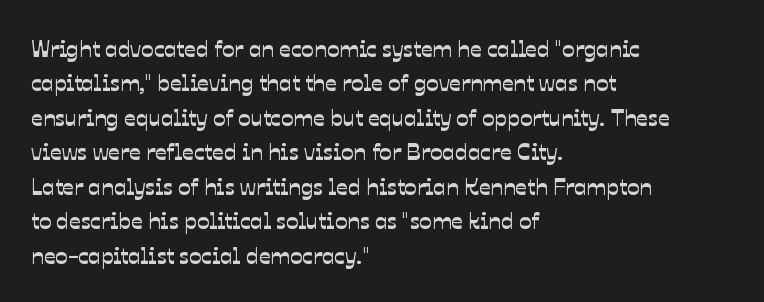
Q: Is the text underlined? A: No.
Q: How is the paragraph aligned? A: Left-aligned.
Q: Is the spacing between letters normal or unusually wide? A: Normal.
Q: Is the spacing between lines tight, normal or loose? A: Normal.
